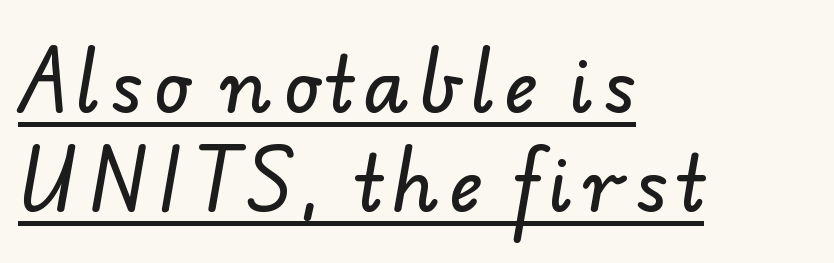
Q: Is the typeface a serif or a sans-serif typeface? A: Sans-serif.
Q: Is the text underlined? A: Yes.
Q: How is the paragraph aligned? A: Left-aligned.
Q: Is the spacing between lines tight, normal or loose? A: Normal.
Q: Width (condensed, normal, or wide)? A: Normal.
Q: Stroke contrast? A: Low.
Q: x-height? A: Small.
Q: Monospaced? A: No.
